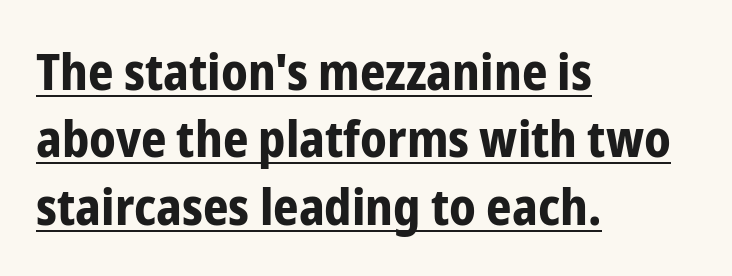
{"serif": "no", "italic": "no", "bold": "yes", "weight": "bold", "width": "condensed", "stroke_contrast": "low", "x_height": "medium", "monospaced": "no", "underline": "yes", "align": "left", "line_spacing": "normal", "line_spacing_ratio": 1.35, "letter_spacing": "normal", "letter_spacing_em": 0.0, "glyph_px": 50}
